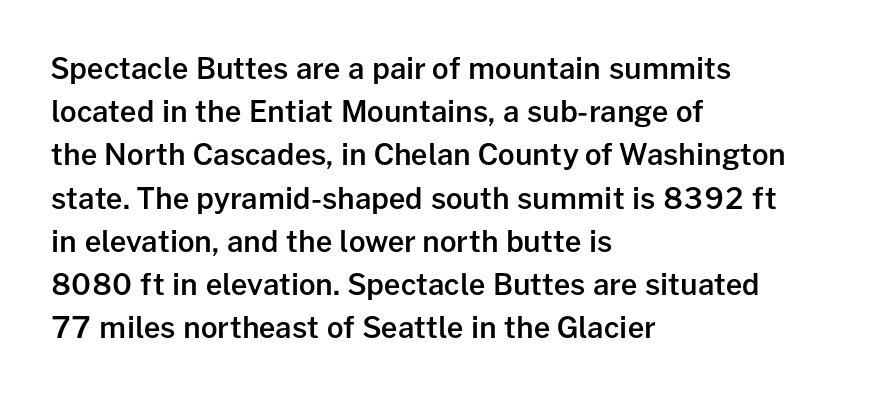
The image shows 29 px semibold sans-serif type, upright; set left-aligned, normal line spacing (1.49x), normal letter spacing, not underlined; low stroke contrast and a medium x-height.
